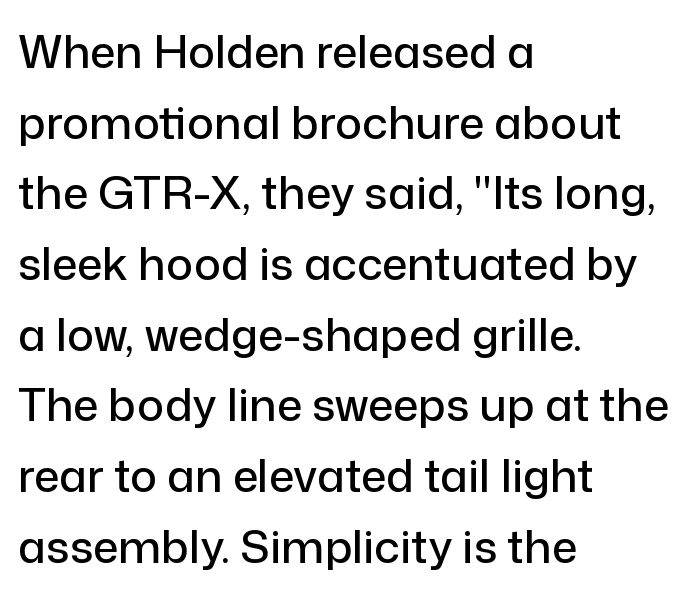
Q: Is the text italic (slanted)? A: No, it is upright.
Q: Is the typeface a serif or a sans-serif typeface? A: Sans-serif.
Q: Is the text underlined? A: No.
Q: How is the paragraph aligned? A: Left-aligned.
Q: Is the spacing between letters normal or unusually wide? A: Normal.
Q: Is the spacing between lines tight, normal or loose? A: Normal.
Q: Width (condensed, normal, or wide)? A: Normal.
Q: Stroke contrast? A: Low.
Q: x-height? A: Medium.
Q: Monospaced? A: No.
